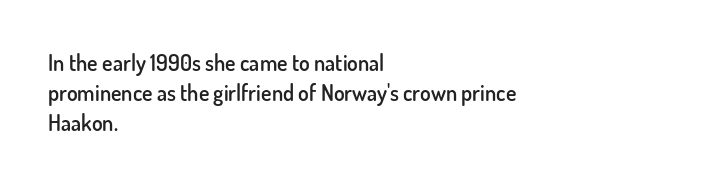
The image shows 22 px text type, upright; set left-aligned, normal line spacing (1.37x), normal letter spacing, not underlined.
